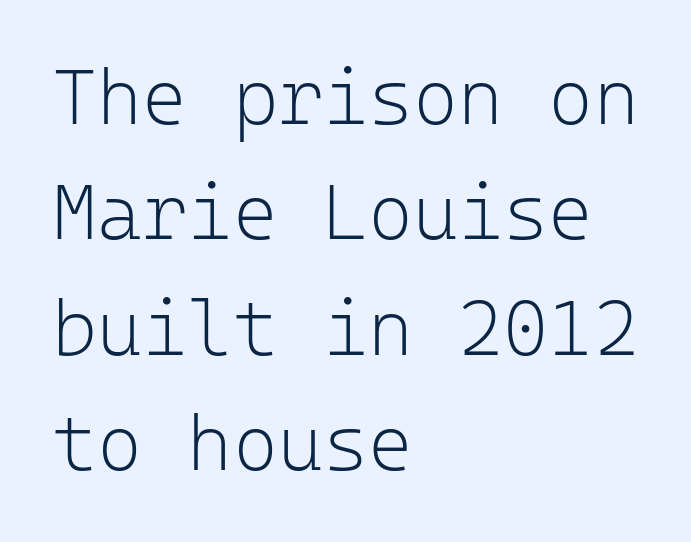
Notice how the stems are strictly vertical — no italics here. Which margin do the lines hug? The left one — the right edge is uneven. Observe the absence of serifs on each vertical stroke in this sample. Is this a fixed-width face? Yes — each glyph sits in an identical cell.
